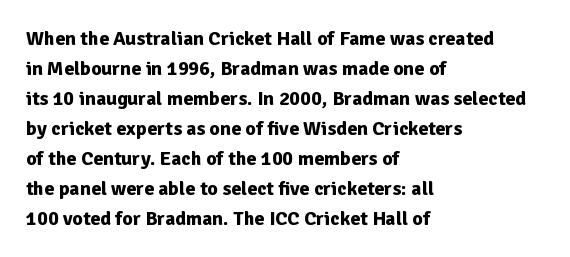
Alignment: flush left. Tall strokes in this sample are plumb rather than angled. Successive baselines arrive at the customary interval. The rendering uses a bold face; every stroke is thick and dark. The specimen omits any rule beneath the text block's lines. Short note: letters normally spaced.
